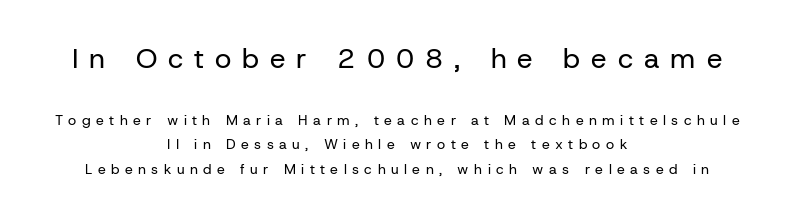
Visually, the top section dominates because its glyphs are scaled up. Characters follow at a spacing far wider than the type designer built in. The letterforms sit at book weight or below. Every stem runs plumb, perpendicular to the baseline. This sample has the flowing, uneven cadence of proportional lettering. Plain, unruled lines of type.
